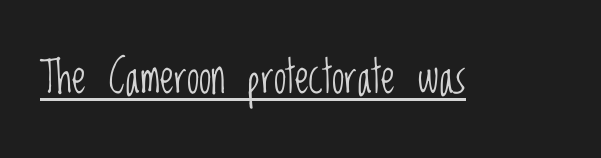
Q: Is the text bold? A: No.
Q: Is the text italic (slanted)? A: No, it is upright.
Q: Is the typeface a serif or a sans-serif typeface? A: Sans-serif.
Q: Is the text underlined? A: Yes.
Q: Is the spacing between letters normal or unusually wide? A: Normal.
Q: Width (condensed, normal, or wide)? A: Condensed.
Q: Stroke contrast? A: Low.
Q: x-height? A: Large.
Q: Monospaced? A: No.
